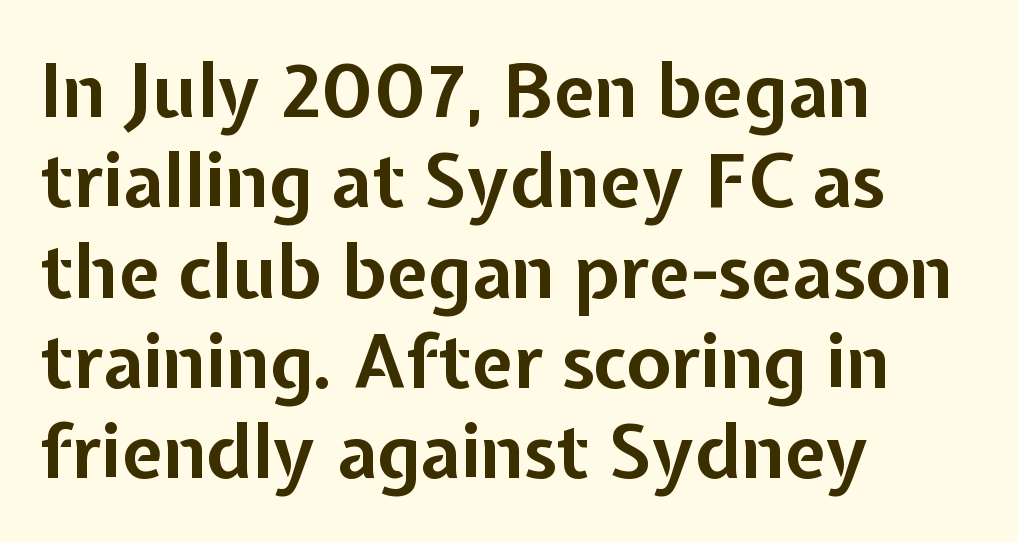
Q: Is the text bold? A: Yes.
Q: Is the text italic (slanted)? A: No, it is upright.
Q: Is the typeface a serif or a sans-serif typeface? A: Sans-serif.
Q: Is the text underlined? A: No.
Q: How is the paragraph aligned? A: Left-aligned.
Q: Is the spacing between letters normal or unusually wide? A: Normal.
Q: Width (condensed, normal, or wide)? A: Normal.
Q: Stroke contrast? A: Low.
Q: x-height? A: Medium.
Q: Monospaced? A: No.
